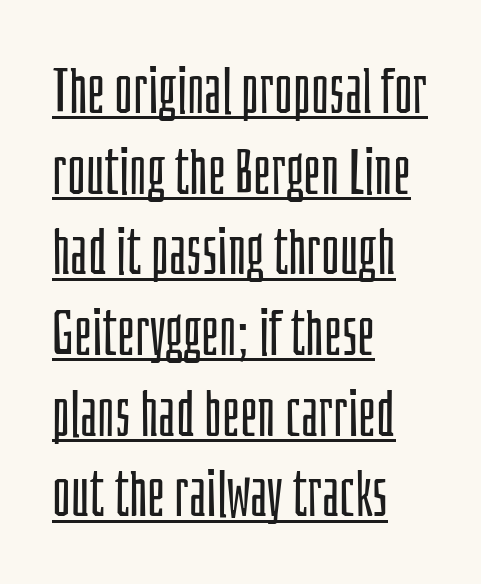
{"serif": "no", "italic": "no", "bold": "no", "weight": "light", "width": "condensed", "stroke_contrast": "low", "x_height": "large", "monospaced": "no", "underline": "yes", "align": "left", "line_spacing": "normal", "line_spacing_ratio": 1.28, "letter_spacing": "normal", "letter_spacing_em": 0.0, "glyph_px": 63}
